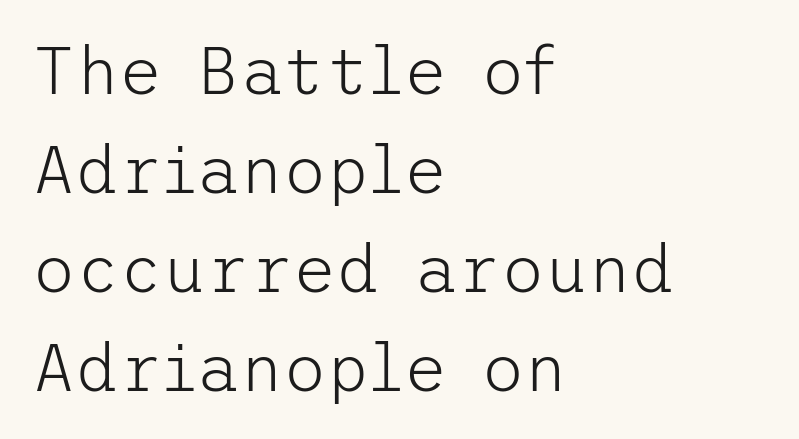
These glyphs show unthickened strokes, regular width or finer. The passage shown stacks its lines at a standard gap. The compositor pushed each line to the left boundary. The rendering shows plain stroke endings on the letterforms — a sans-serif design. Default kerning and tracking; the words read as compact shapes.
